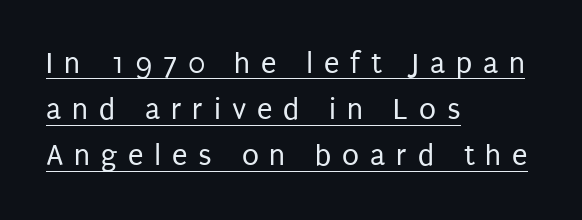
Q: Is the text bold? A: No.
Q: Is the text italic (slanted)? A: No, it is upright.
Q: Is the typeface a serif or a sans-serif typeface? A: Sans-serif.
Q: Is the text underlined? A: Yes.
Q: How is the paragraph aligned? A: Left-aligned.
Q: Is the spacing between letters normal or unusually wide? A: Unusually wide.
Q: Is the spacing between lines tight, normal or loose? A: Normal.
Q: Width (condensed, normal, or wide)? A: Condensed.
Q: Stroke contrast? A: Low.
Q: x-height? A: Large.
Q: Monospaced? A: No.
